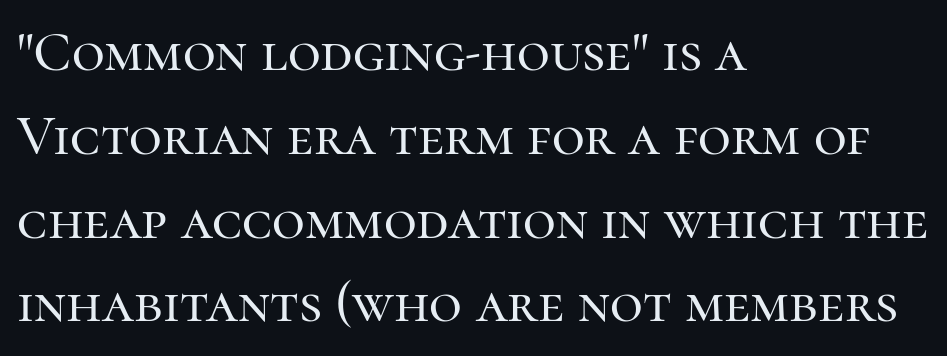
{"serif": "yes", "italic": "no", "width": "normal", "stroke_contrast": "high", "x_height": "medium", "monospaced": "no", "underline": "no", "align": "left", "line_spacing": "normal", "line_spacing_ratio": 1.47, "letter_spacing": "normal", "letter_spacing_em": 0.0, "glyph_px": 57}
